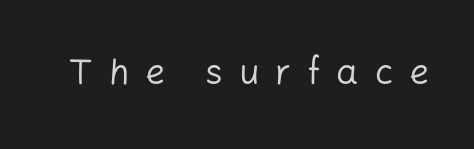
{"serif": "no", "italic": "no", "bold": "no", "weight": "regular", "width": "normal", "stroke_contrast": "low", "x_height": "medium", "monospaced": "no", "underline": "no", "letter_spacing": "wide", "letter_spacing_em": 0.45, "glyph_px": 35}
